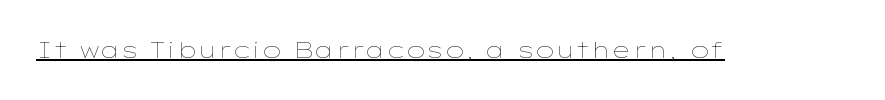
Does a line run under the words? Yes, clearly. Each word holds together tightly as a unit, with standard inter-letter gaps. When letters stand straight like this, we call the style roman or upright. Compared with a typical body face, this is equally light or lighter still.
